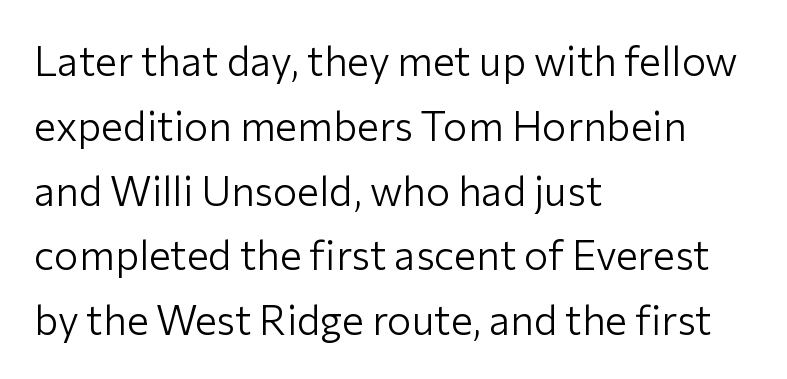
Q: Is the text bold? A: No.
Q: Is the text italic (slanted)? A: No, it is upright.
Q: Is the typeface a serif or a sans-serif typeface? A: Sans-serif.
Q: Is the text underlined? A: No.
Q: How is the paragraph aligned? A: Left-aligned.
Q: Is the spacing between letters normal or unusually wide? A: Normal.
Q: Is the spacing between lines tight, normal or loose? A: Normal.
Q: Width (condensed, normal, or wide)? A: Normal.
Q: Stroke contrast? A: Low.
Q: x-height? A: Medium.
Q: Monospaced? A: No.
